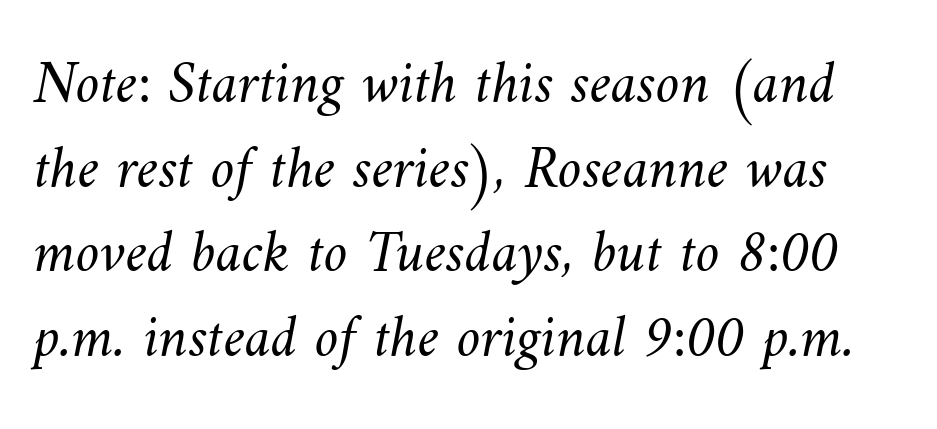
Each letter keeps its own natural width here, so spacing adapts to shape. The tracking reads as untouched default to a designer's eye. Nothing heavy about these letters — not bold at all. Underline: absent. Baseline-to-baseline distance is the conventional proportion of letter height.
